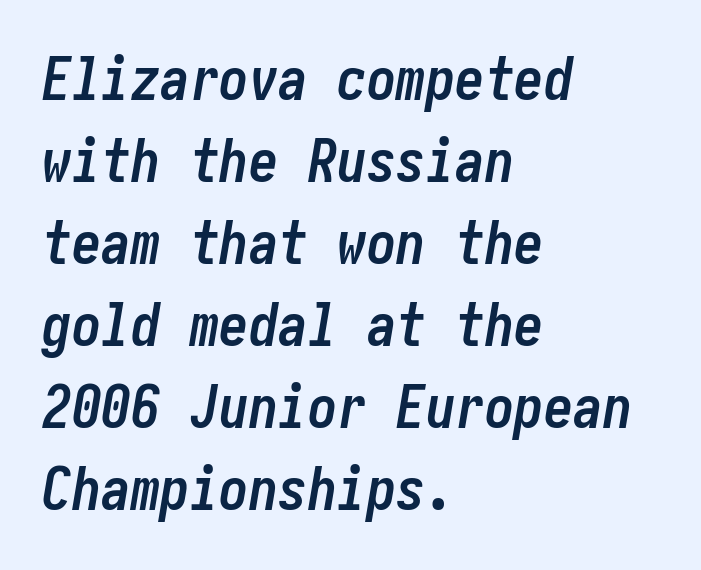
Q: Is the text bold? A: Yes.
Q: Is the text italic (slanted)? A: Yes, it leans right by about 10 degrees.
Q: Is the text underlined? A: No.
Q: How is the paragraph aligned? A: Left-aligned.
Q: Is the spacing between letters normal or unusually wide? A: Normal.
Q: Is the spacing between lines tight, normal or loose? A: Normal.
Q: Width (condensed, normal, or wide)? A: Condensed.
Q: Stroke contrast? A: Low.
Q: x-height? A: Medium.
